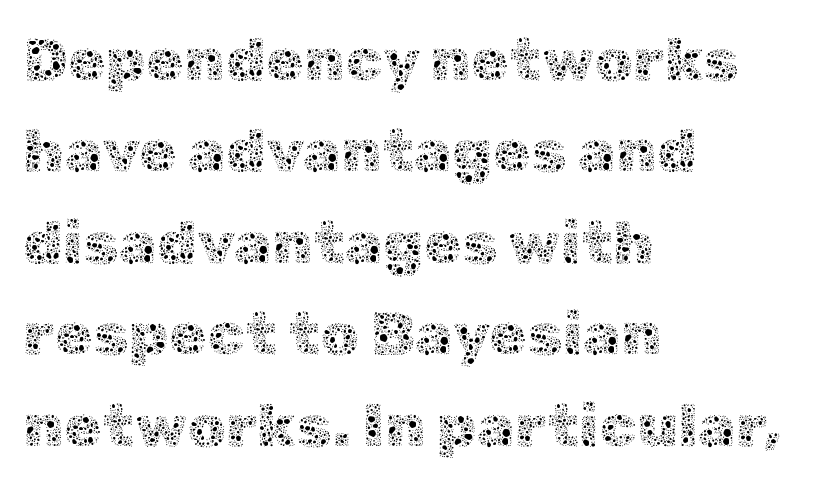
Type without underlining. The letters stand straight up with perfectly vertical stems. If you drew a ruler down the left edge, every line would touch it. Letters have the restrained weight of plain body copy at most. Is there much room between lines? A standard amount, neither cramped nor airy. The passage shown is typed in a proportional face where columns would drift.
